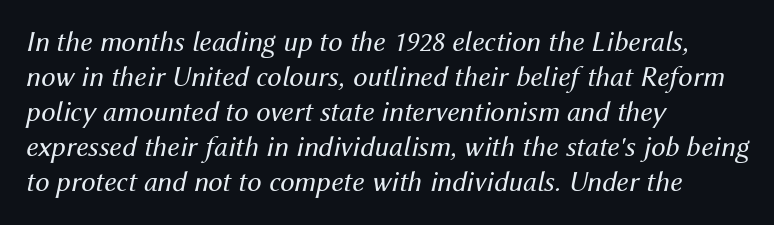
Q: Is the text bold? A: No.
Q: Is the text italic (slanted)? A: Yes, it leans right by about 12 degrees.
Q: Is the text underlined? A: No.
Q: How is the paragraph aligned? A: Left-aligned.
Q: Is the spacing between letters normal or unusually wide? A: Normal.
Q: Width (condensed, normal, or wide)? A: Normal.
Q: Stroke contrast? A: Medium.
Q: x-height? A: Medium.
Q: Monospaced? A: No.
